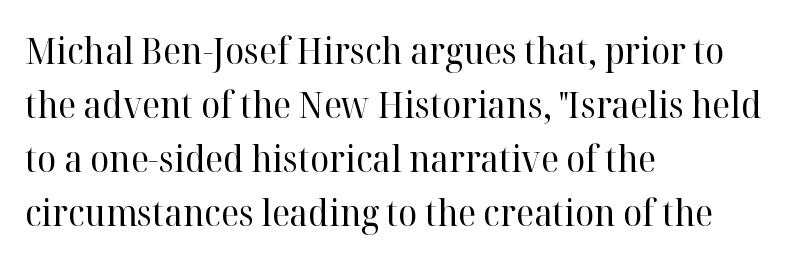
Q: Is the text bold? A: No.
Q: Is the text italic (slanted)? A: No, it is upright.
Q: Is the typeface a serif or a sans-serif typeface? A: Serif.
Q: Is the text underlined? A: No.
Q: How is the paragraph aligned? A: Left-aligned.
Q: Is the spacing between letters normal or unusually wide? A: Normal.
Q: Is the spacing between lines tight, normal or loose? A: Normal.
Q: Width (condensed, normal, or wide)? A: Normal.
Q: Stroke contrast? A: High.
Q: x-height? A: Medium.
Q: Monospaced? A: No.
